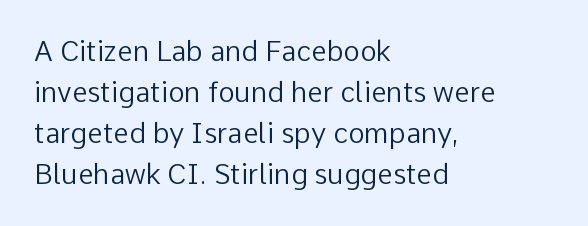
Q: Is the text bold? A: No.
Q: Is the text italic (slanted)? A: No, it is upright.
Q: Is the typeface a serif or a sans-serif typeface? A: Sans-serif.
Q: Is the text underlined? A: No.
Q: How is the paragraph aligned? A: Left-aligned.
Q: Is the spacing between letters normal or unusually wide? A: Normal.
Q: Is the spacing between lines tight, normal or loose? A: Normal.
Q: Width (condensed, normal, or wide)? A: Normal.
Q: Stroke contrast? A: Low.
Q: x-height? A: Medium.
Q: Monospaced? A: No.
